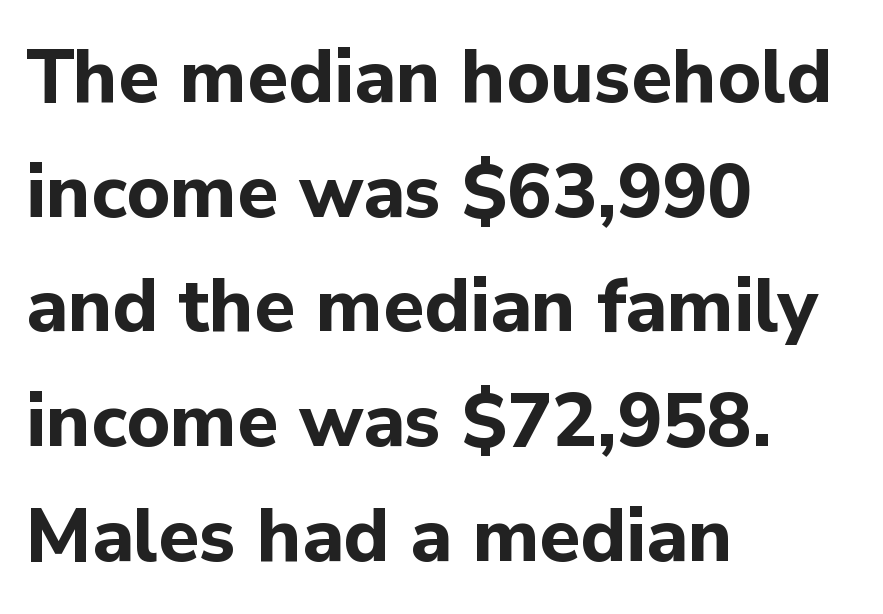
The image shows 75 px bold sans-serif type, upright; set left-aligned, normal line spacing (1.53x), normal letter spacing, not underlined; low stroke contrast and a medium x-height.
